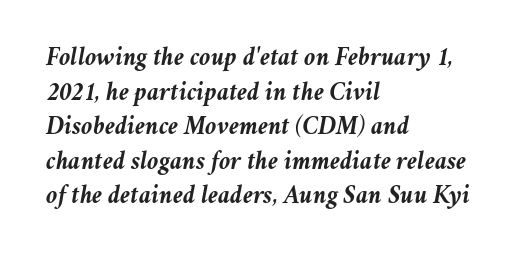
Successive baselines arrive at the customary interval. Italic: yes, the glyphs are oblique. The lines are quadded left. Strong, thick strokes mark this as bold type.
